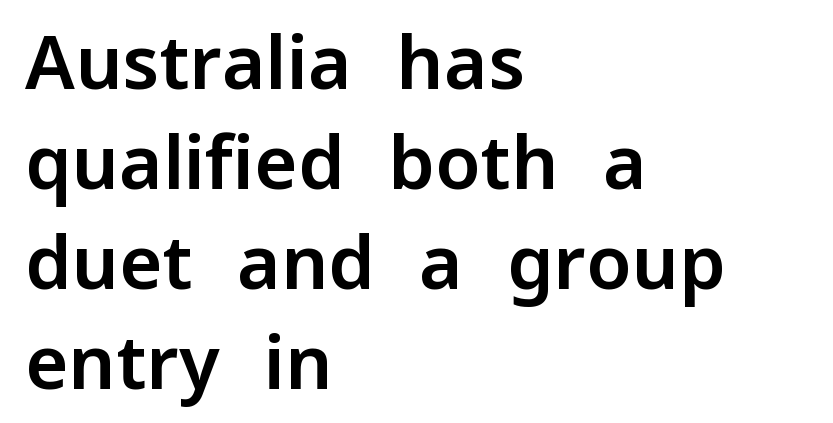
{"serif": "no", "italic": "no", "width": "normal", "stroke_contrast": "low", "x_height": "medium", "monospaced": "no", "underline": "no", "align": "left", "line_spacing": "normal", "line_spacing_ratio": 1.35, "letter_spacing": "normal", "letter_spacing_em": 0.0, "glyph_px": 74}
